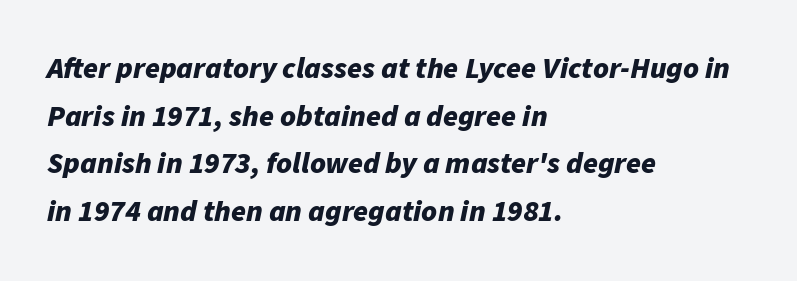
Q: Is the text bold? A: Yes.
Q: Is the text italic (slanted)? A: Yes, it leans right by about 11 degrees.
Q: Is the text underlined? A: No.
Q: How is the paragraph aligned? A: Left-aligned.
Q: Is the spacing between letters normal or unusually wide? A: Normal.
Q: Is the spacing between lines tight, normal or loose? A: Normal.
Q: Width (condensed, normal, or wide)? A: Normal.
Q: Stroke contrast? A: Low.
Q: x-height? A: Medium.
Q: Monospaced? A: No.
